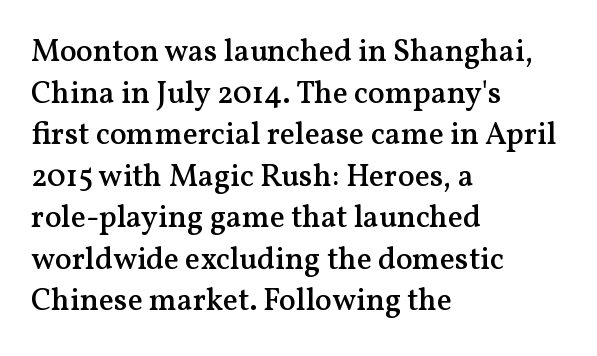
The image shows 31 px semibold serif type, upright; set left-aligned, normal line spacing (1.34x), normal letter spacing, not underlined; medium stroke contrast and a medium x-height.
